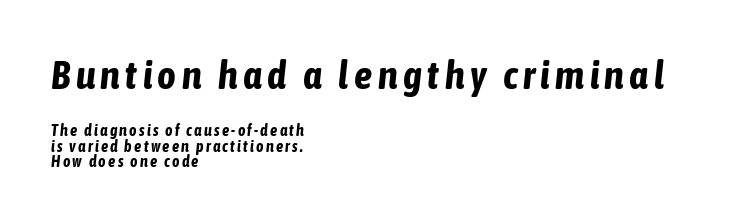
Q: Is the text bold? A: Yes.
Q: Is the text italic (slanted)? A: Yes, it leans right by about 6 degrees.
Q: Is the text underlined? A: No.
Q: How is the paragraph aligned? A: Left-aligned.
Q: Is the spacing between lines tight, normal or loose? A: Tight.
Q: Which block of text is set in a larger size, the first (top) or the second (bottom)? A: The first (top) one.
Q: Width (condensed, normal, or wide)? A: Condensed.
Q: Stroke contrast? A: Low.
Q: x-height? A: Medium.
Q: Monospaced? A: No.
